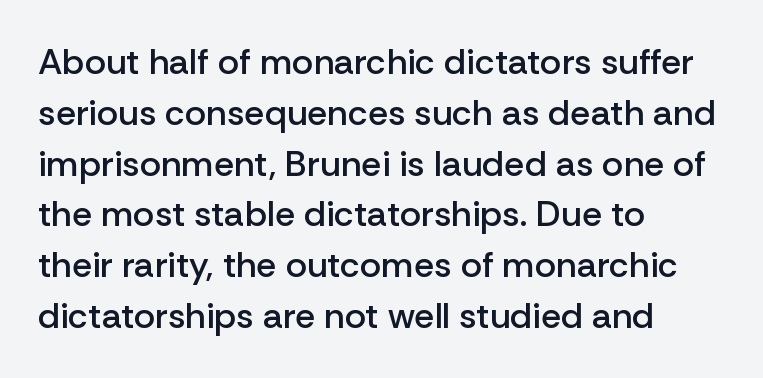
{"serif": "no", "italic": "no", "bold": "semi", "weight": "semibold", "width": "normal", "stroke_contrast": "low", "x_height": "medium", "monospaced": "no", "underline": "no", "align": "left", "line_spacing": "normal", "line_spacing_ratio": 1.41, "letter_spacing": "normal", "letter_spacing_em": 0.0, "glyph_px": 36}
